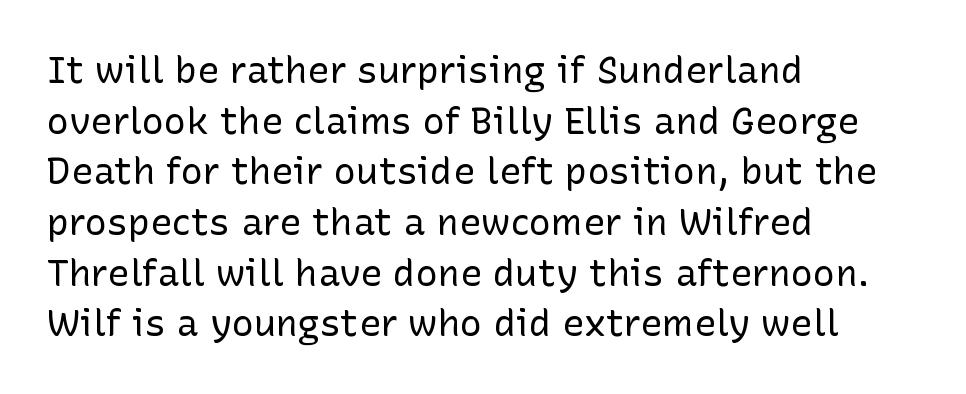
The image shows 37 px regular-weight sans-serif type, upright; set left-aligned, normal line spacing (1.37x), normal letter spacing, not underlined; low stroke contrast and a medium x-height.
